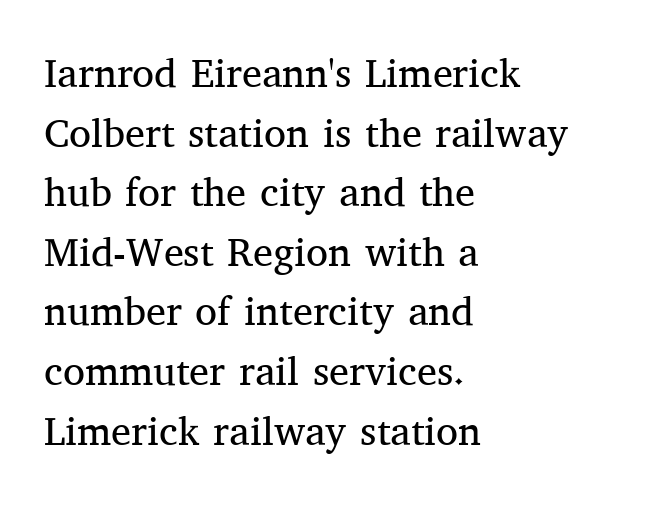
The image shows 40 px regular-weight serif type, upright; set left-aligned, normal line spacing (1.49x), normal letter spacing, not underlined; medium stroke contrast and a medium x-height.
